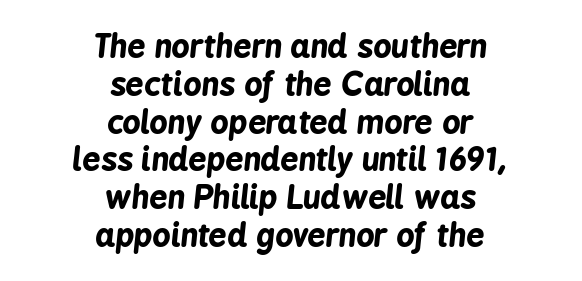
{"italic": "yes", "lean": "right", "slant_degrees": 6, "bold": "yes", "weight": "bold", "width": "condensed", "stroke_contrast": "low", "x_height": "medium", "monospaced": "no", "underline": "no", "align": "center", "line_spacing_ratio": 1.18, "letter_spacing": "normal", "letter_spacing_em": 0.0, "glyph_px": 32}
